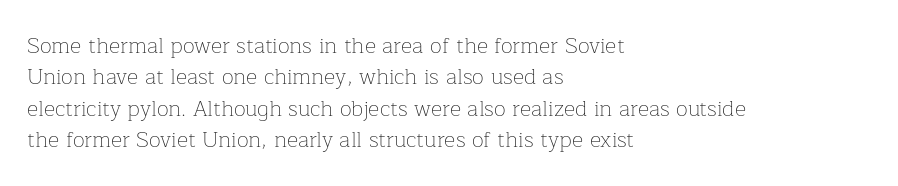
The image shows 22 px text type, upright; set left-aligned, normal line spacing (1.43x), normal letter spacing, not underlined.
